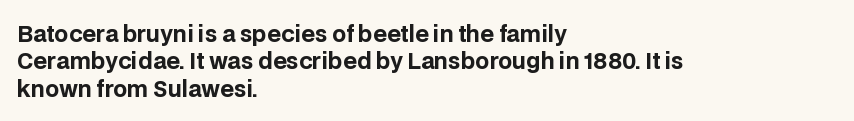
Q: Is the text bold? A: Yes.
Q: Is the text italic (slanted)? A: No, it is upright.
Q: Is the text underlined? A: No.
Q: How is the paragraph aligned? A: Left-aligned.
Q: Is the spacing between letters normal or unusually wide? A: Normal.
Q: Is the spacing between lines tight, normal or loose? A: Normal.
